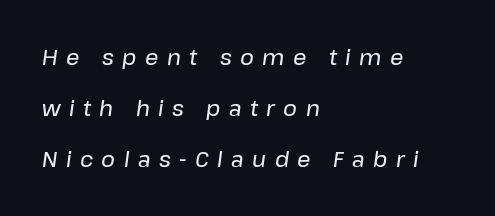
Caption: expanded tracking, letters set apart. If you measured baseline to baseline, you'd find a long distance. The glyphs are unaccompanied by any horizontal stroke below them. The text carries the slant typical of an italic or oblique font. The lines in this sample share a left origin and differ only in where they stop.
